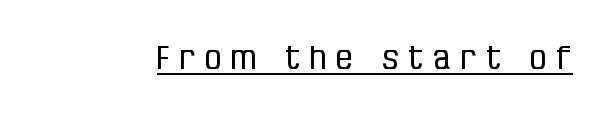
The image shows 33 px regular-weight, condensed sans-serif type, upright; set unusually wide letter spacing (+0.3 em), underlined; low stroke contrast and a large x-height.
